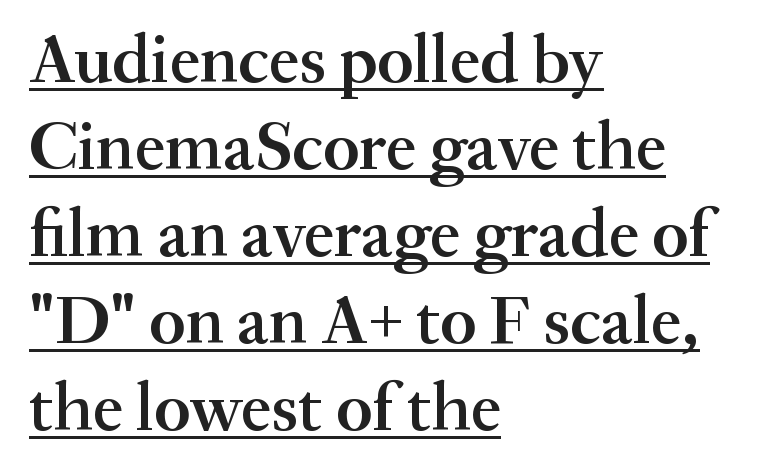
The block of text has a typical density, with ordinary space between rows. Check the space under the baseline: a stroke is drawn there. Proportional: the letters do not fall into vertical columns. If you drew a ruler down the left edge, every line would touch it. To sum up the face: it has serifs.
